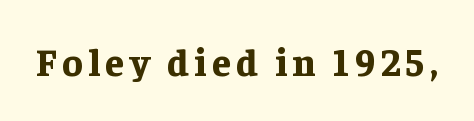
The font family rendered here belongs to the serif group. Bold? Absolutely — the strokes are thick and heavy. Note the varied advance widths — an 'i' is clearly narrower than an 'm'. This is roman type, the default non-slanted kind. Beneath every word, the page is bare.
